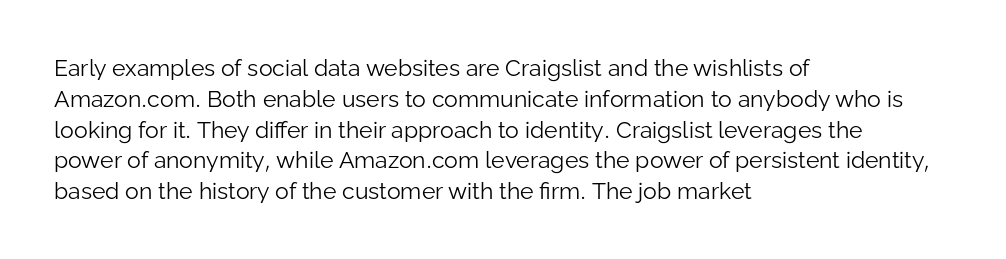
{"italic": "no", "bold": "no", "underline": "no", "align": "left", "line_spacing": "normal", "line_spacing_ratio": 1.34, "letter_spacing": "normal", "letter_spacing_em": 0.0, "glyph_px": 23}
